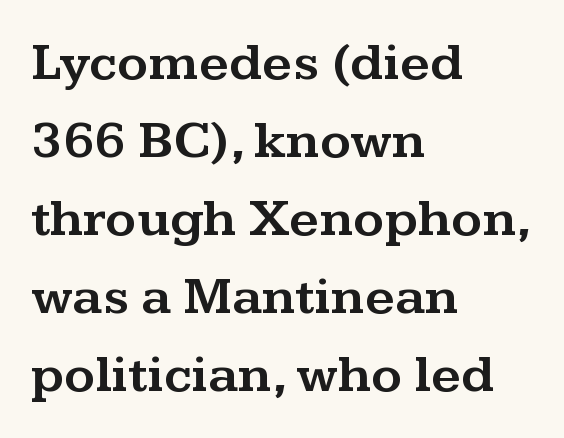
Q: Is the text italic (slanted)? A: No, it is upright.
Q: Is the typeface a serif or a sans-serif typeface? A: Serif.
Q: Is the text underlined? A: No.
Q: How is the paragraph aligned? A: Left-aligned.
Q: Is the spacing between letters normal or unusually wide? A: Normal.
Q: Is the spacing between lines tight, normal or loose? A: Normal.
Q: Width (condensed, normal, or wide)? A: Wide.
Q: Stroke contrast? A: Medium.
Q: x-height? A: Medium.
Q: Monospaced? A: No.
